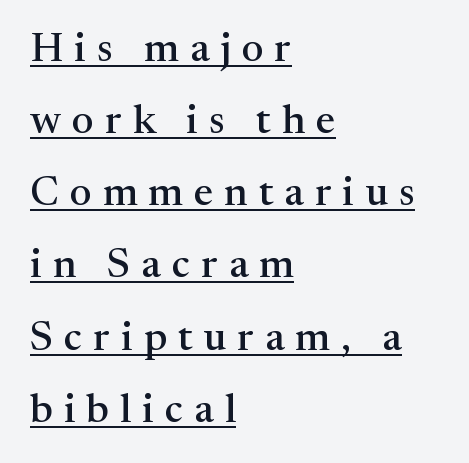
{"serif": "yes", "italic": "no", "width": "normal", "stroke_contrast": "medium", "x_height": "medium", "monospaced": "no", "underline": "yes", "align": "left", "line_spacing_ratio": 1.76, "letter_spacing": "wide", "letter_spacing_em": 0.27, "glyph_px": 41}
